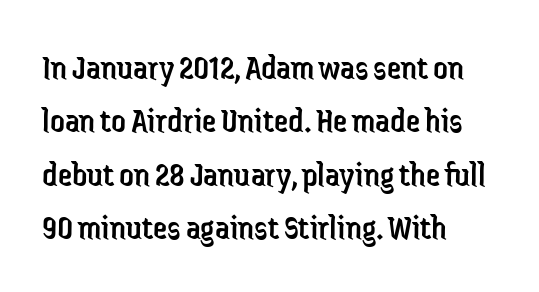
The image shows 36 px regular-weight, condensed sans-serif type, upright; set left-aligned, normal line spacing (1.48x), normal letter spacing, not underlined; low stroke contrast and a medium x-height.
